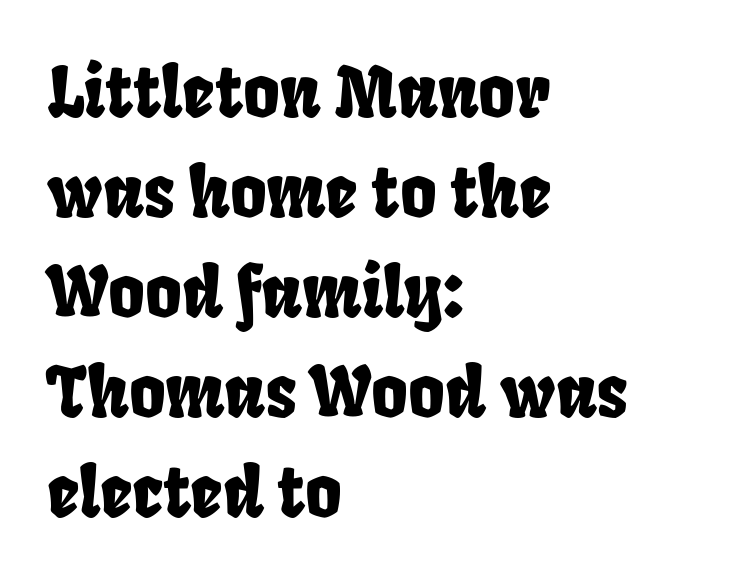
Q: Is the typeface a serif or a sans-serif typeface? A: Sans-serif.
Q: Is the text underlined? A: No.
Q: How is the paragraph aligned? A: Left-aligned.
Q: Is the spacing between letters normal or unusually wide? A: Normal.
Q: Is the spacing between lines tight, normal or loose? A: Normal.
Q: Width (condensed, normal, or wide)? A: Condensed.
Q: Stroke contrast? A: Low.
Q: x-height? A: Large.
Q: Monospaced? A: No.
